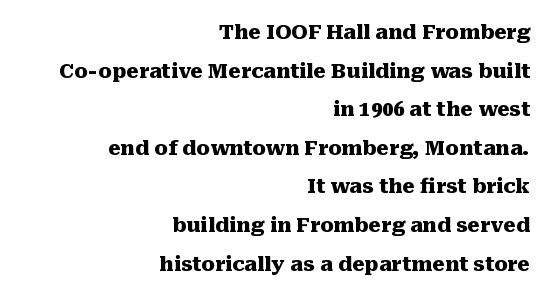
Q: Is the text bold? A: Yes.
Q: Is the text italic (slanted)? A: No, it is upright.
Q: Is the text underlined? A: No.
Q: How is the paragraph aligned? A: Right-aligned.
Q: Is the spacing between letters normal or unusually wide? A: Normal.
Q: Is the spacing between lines tight, normal or loose? A: Loose.
